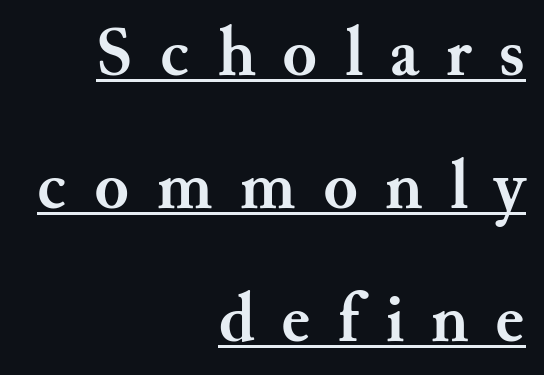
{"serif": "yes", "italic": "no", "bold": "yes", "weight": "semibold", "width": "normal", "stroke_contrast": "medium", "x_height": "small", "monospaced": "no", "underline": "yes", "align": "right", "line_spacing": "loose", "line_spacing_ratio": 1.9, "letter_spacing": "wide", "letter_spacing_em": 0.39, "glyph_px": 70}
